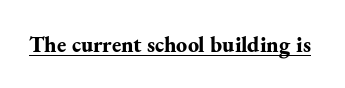
The image shows 22 px bold type, upright; set normal letter spacing, underlined.
